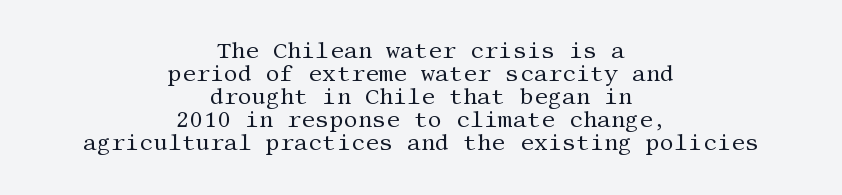
Rule under the text: the space is simply empty. The letters look calm and open, with moderate or lighter stems. Is there any slant? The stems are plumb. Horizontal bands of white between lines are thin slivers. Spacing between characters is what you'd get straight out of the box.
